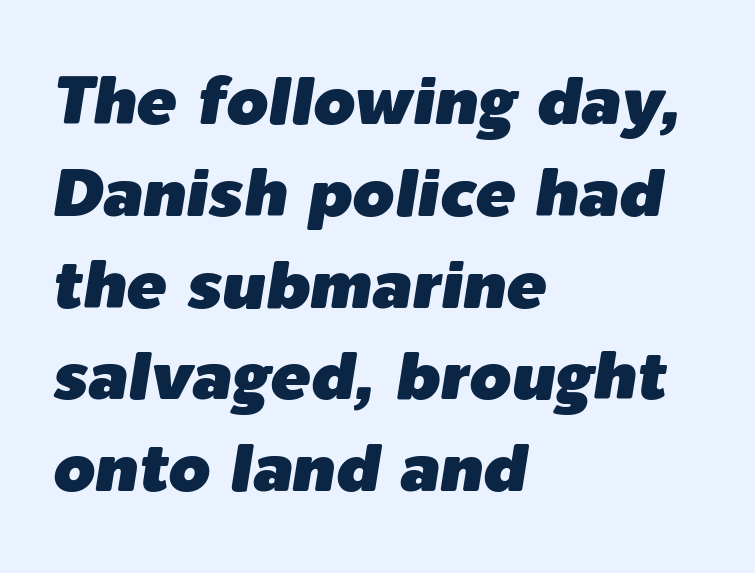
Underline: absent. The space between consecutive lines is moderate. Emphasis-style slanted type is in use. Tracking value appears to be zero — textbook default spacing.
